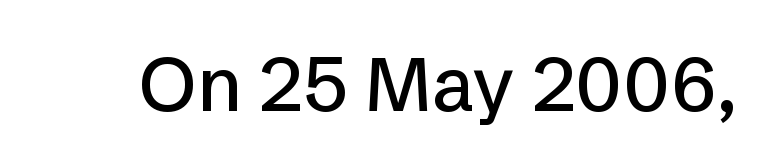
{"serif": "no", "italic": "no", "width": "normal", "stroke_contrast": "low", "x_height": "medium", "monospaced": "no", "underline": "no", "letter_spacing": "normal", "letter_spacing_em": 0.0, "glyph_px": 75}
